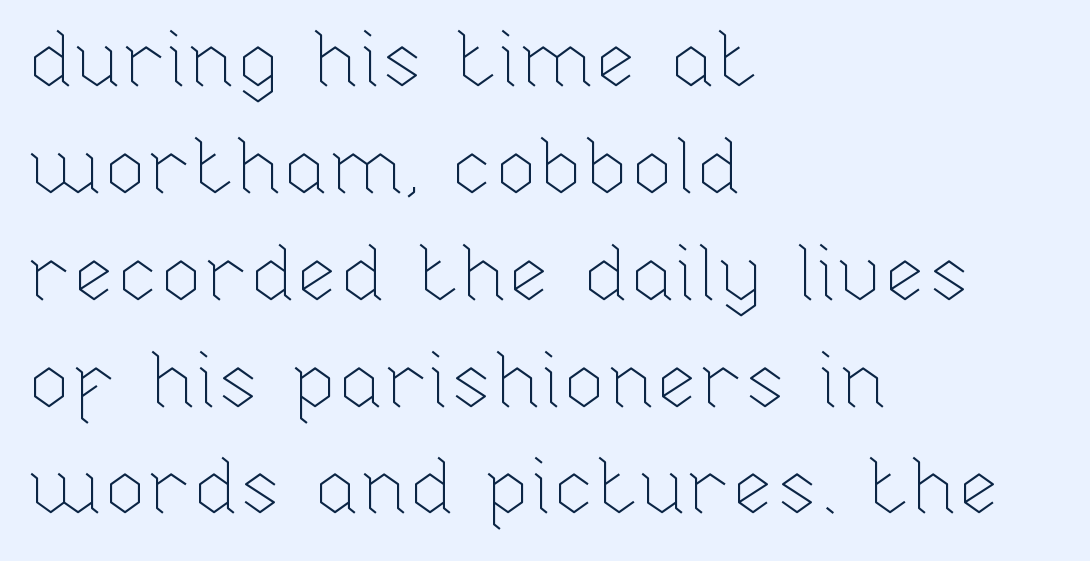
The glyphs are unaccompanied by any horizontal stroke below them. Spacing verdict: proportional, widths tailored to each character. The paragraph has a hard left edge and a soft right edge. Compared with typical paragraphs, the rows here are spaced about the same. Is the stroke heavy? The answer is a plain regular-or-lighter.
